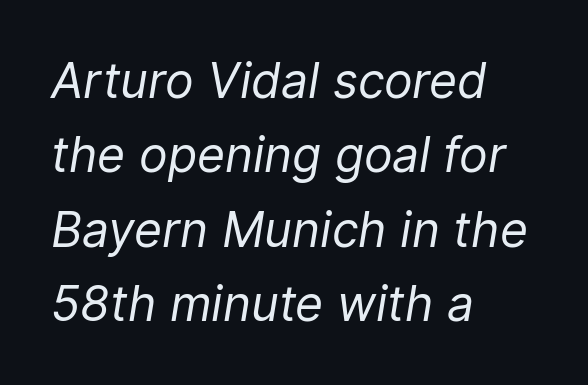
Q: Is the text bold? A: No.
Q: Is the text italic (slanted)? A: Yes, it leans right by about 9 degrees.
Q: Is the text underlined? A: No.
Q: How is the paragraph aligned? A: Left-aligned.
Q: Is the spacing between letters normal or unusually wide? A: Normal.
Q: Is the spacing between lines tight, normal or loose? A: Normal.
Q: Width (condensed, normal, or wide)? A: Normal.
Q: Stroke contrast? A: Low.
Q: x-height? A: Medium.
Q: Monospaced? A: No.
